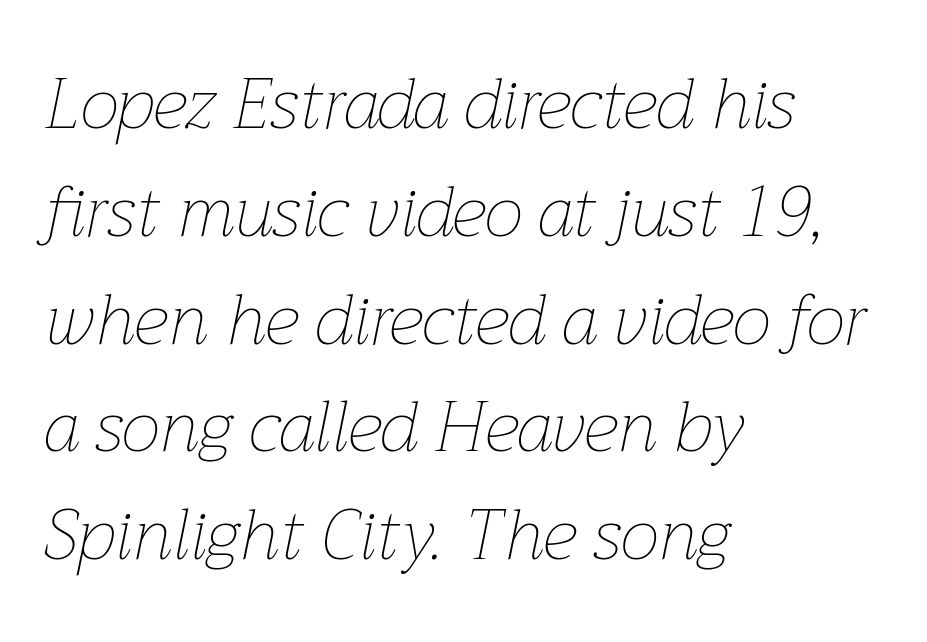
Bare-footed words on every line. The line texture is even and compact thanks to regular tracking. Ink coverage per letter is moderate at most. The whole block is typeset with a tilt. The text block is weighted toward the left margin, trailing off unevenly rightward. Quick note: interline space is typical.
